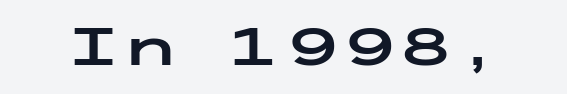
Upright lettering throughout. The rendering keeps characters at their native spacing. The space beneath each line is pristine and unruled. The rendering shows plain stroke endings on the letterforms — a sans-serif design.
